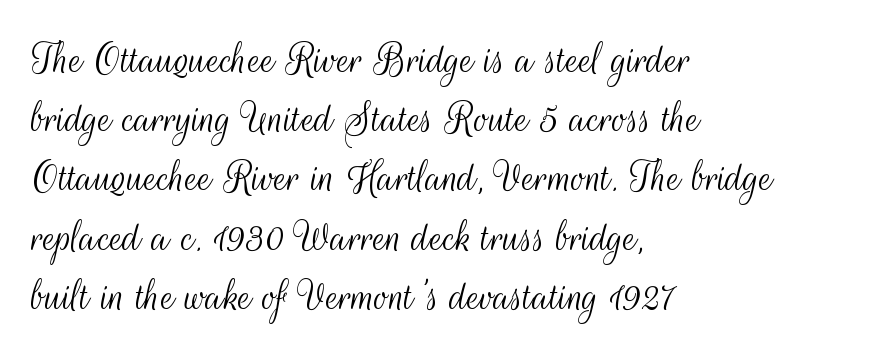
The image shows 47 px light, condensed sans-serif type; set left-aligned, normal line spacing (1.26x), normal letter spacing, not underlined; medium stroke contrast and a small x-height.
